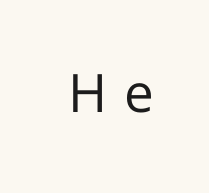
Q: Is the text bold? A: No.
Q: Is the text italic (slanted)? A: No, it is upright.
Q: Is the typeface a serif or a sans-serif typeface? A: Sans-serif.
Q: Is the text underlined? A: No.
Q: Is the spacing between letters normal or unusually wide? A: Unusually wide.
Q: Width (condensed, normal, or wide)? A: Normal.
Q: Stroke contrast? A: Low.
Q: x-height? A: Medium.
Q: Monospaced? A: No.
